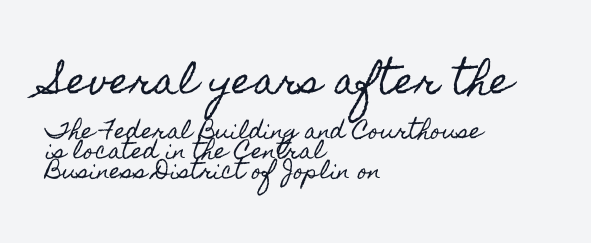
Q: Is the text italic (slanted)? A: Yes.
Q: Is the text underlined? A: No.
Q: How is the paragraph aligned? A: Left-aligned.
Q: Is the spacing between letters normal or unusually wide? A: Normal.
Q: Is the spacing between lines tight, normal or loose? A: Tight.
Q: Which block of text is set in a larger size, the first (top) or the second (bottom)? A: The first (top) one.
Q: Width (condensed, normal, or wide)? A: Condensed.
Q: x-height? A: Small.
Q: Monospaced? A: No.
